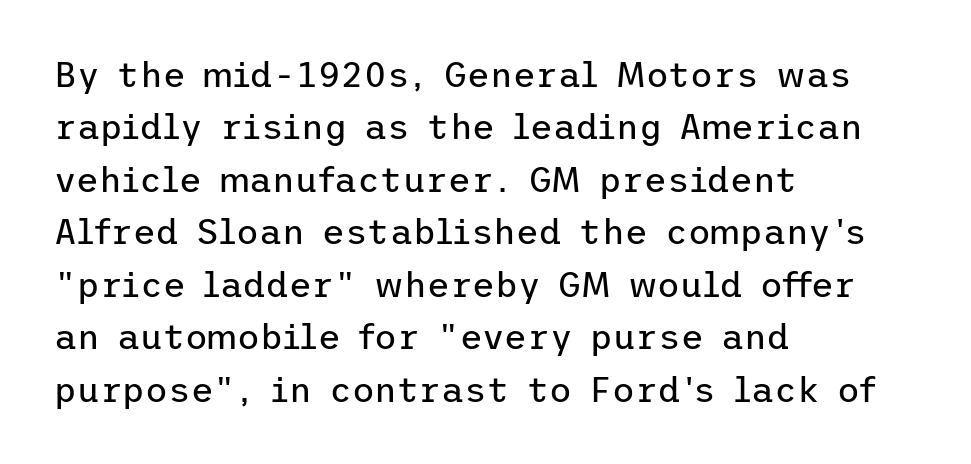
The image shows 35 px regular-weight sans-serif type, upright; set left-aligned, normal line spacing (1.5x), normal letter spacing, not underlined; low stroke contrast and a medium x-height.
